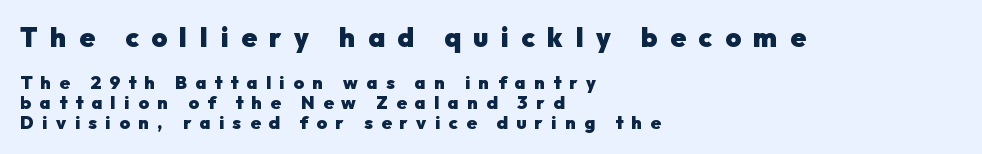
Q: Is the text bold? A: Yes.
Q: Is the text italic (slanted)? A: No, it is upright.
Q: Is the text underlined? A: No.
Q: How is the paragraph aligned? A: Left-aligned.
Q: Is the spacing between letters normal or unusually wide? A: Unusually wide.
Q: Is the spacing between lines tight, normal or loose? A: Tight.
Q: Which block of text is set in a larger size, the first (top) or the second (bottom)? A: The first (top) one.
